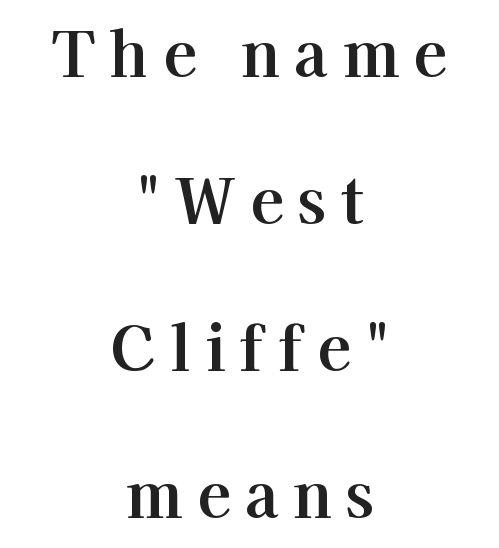
Q: Is the text italic (slanted)? A: No, it is upright.
Q: Is the typeface a serif or a sans-serif typeface? A: Serif.
Q: Is the text underlined? A: No.
Q: How is the paragraph aligned? A: Centered.
Q: Is the spacing between letters normal or unusually wide? A: Unusually wide.
Q: Is the spacing between lines tight, normal or loose? A: Loose.
Q: Width (condensed, normal, or wide)? A: Normal.
Q: Stroke contrast? A: High.
Q: x-height? A: Medium.
Q: Monospaced? A: No.
